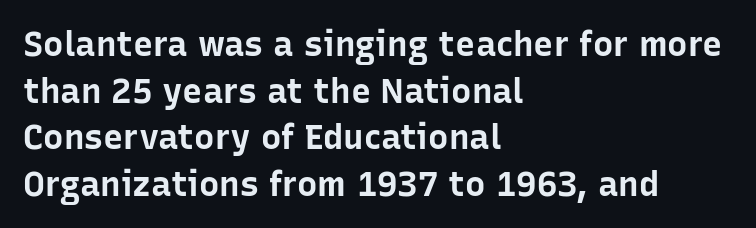
The typeface chosen for these lines omits serifs. The designer left line spacing at the default. The strokes are fattened all the way to bold. Think of a printed novel: that variable character pitch is what you see here. The ragged edge is on the right, which tells us the setting is flush left.
